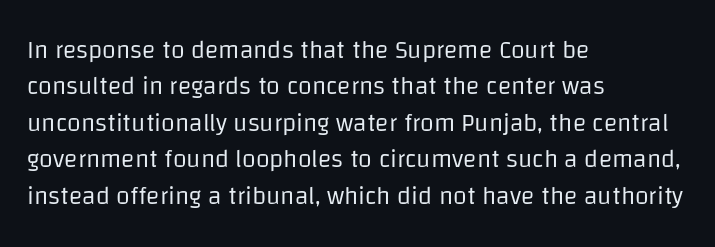
Q: Is the text bold? A: No.
Q: Is the text italic (slanted)? A: No, it is upright.
Q: Is the text underlined? A: No.
Q: How is the paragraph aligned? A: Left-aligned.
Q: Is the spacing between letters normal or unusually wide? A: Normal.
Q: Is the spacing between lines tight, normal or loose? A: Normal.
